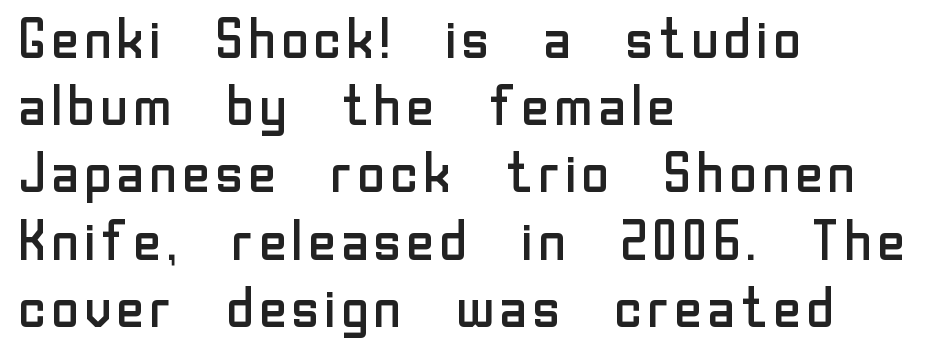
{"serif": "no", "italic": "no", "bold": "no", "weight": "regular", "width": "normal", "stroke_contrast": "low", "x_height": "medium", "monospaced": "no", "underline": "no", "align": "left", "line_spacing_ratio": 1.2, "letter_spacing": "normal", "letter_spacing_em": 0.0, "glyph_px": 56}
